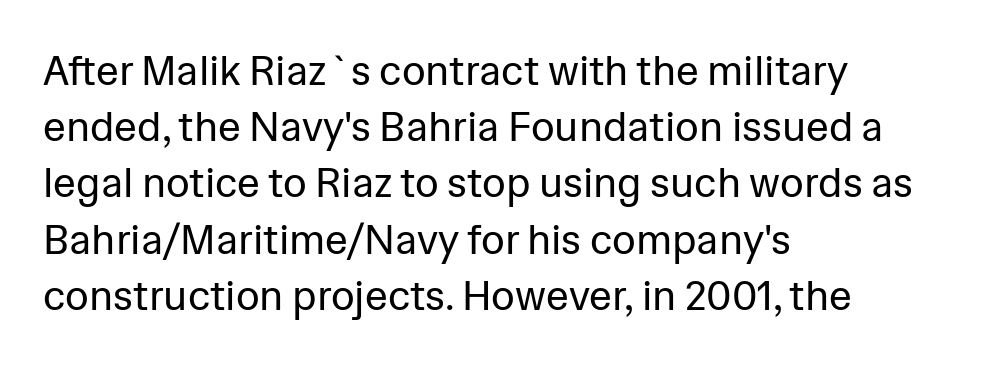
Q: Is the text bold? A: No.
Q: Is the text italic (slanted)? A: No, it is upright.
Q: Is the typeface a serif or a sans-serif typeface? A: Sans-serif.
Q: Is the text underlined? A: No.
Q: How is the paragraph aligned? A: Left-aligned.
Q: Is the spacing between letters normal or unusually wide? A: Normal.
Q: Is the spacing between lines tight, normal or loose? A: Normal.
Q: Width (condensed, normal, or wide)? A: Normal.
Q: Stroke contrast? A: Low.
Q: x-height? A: Medium.
Q: Monospaced? A: No.
